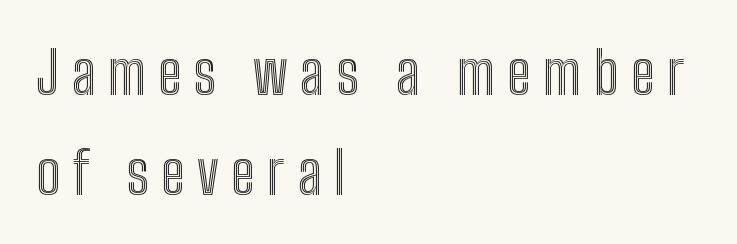
Q: Is the text italic (slanted)? A: No, it is upright.
Q: Is the text underlined? A: No.
Q: How is the paragraph aligned? A: Left-aligned.
Q: Is the spacing between letters normal or unusually wide? A: Unusually wide.
Q: Is the spacing between lines tight, normal or loose? A: Normal.
Q: Width (condensed, normal, or wide)? A: Condensed.
Q: x-height? A: Medium.
Q: Monospaced? A: No.
